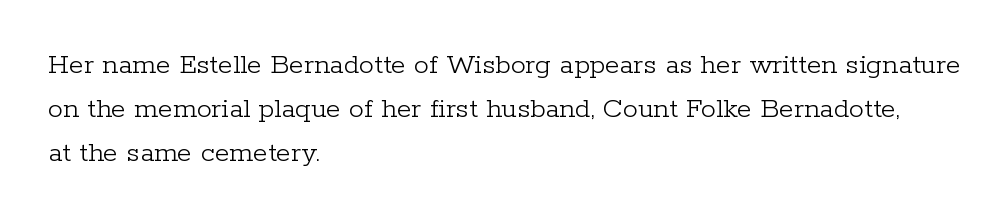
Horizontal alignment here is leftward, the default for most running prose. Font category for this specimen: serif. Weight class: somewhere from thin through regular. Is the letter spacing exaggerated? No — it looks like the ordinary default. A typesetter would call this proportional, since set widths differ per character.
